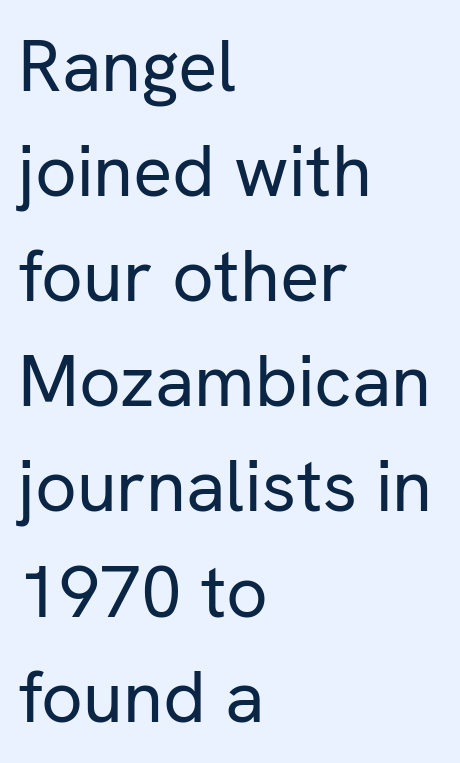
Compared with typical paragraphs, the rows here are spaced about the same. Visually the block forms a straight wall on the left and a jagged coastline on the right. Heft: none added — not bold. A roman cut, with each character standing at attention. The passage shown is not underscored anywhere.
